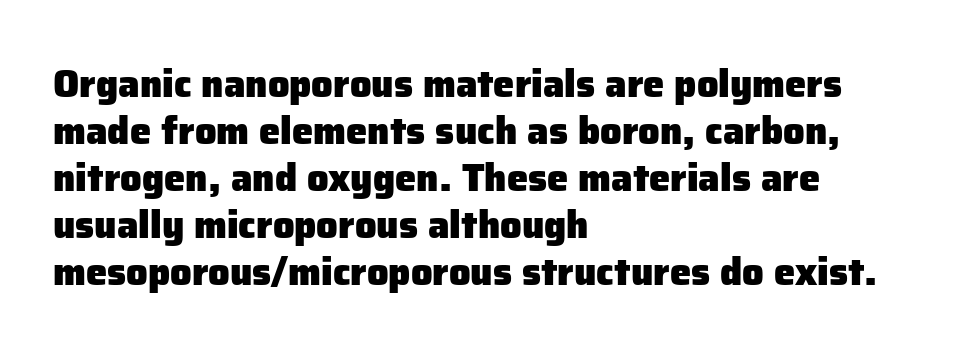
{"serif": "no", "italic": "no", "bold": "yes", "weight": "heavy", "width": "normal", "stroke_contrast": "low", "x_height": "medium", "monospaced": "no", "underline": "no", "align": "left", "line_spacing_ratio": 1.24, "letter_spacing": "normal", "letter_spacing_em": 0.0, "glyph_px": 38}
